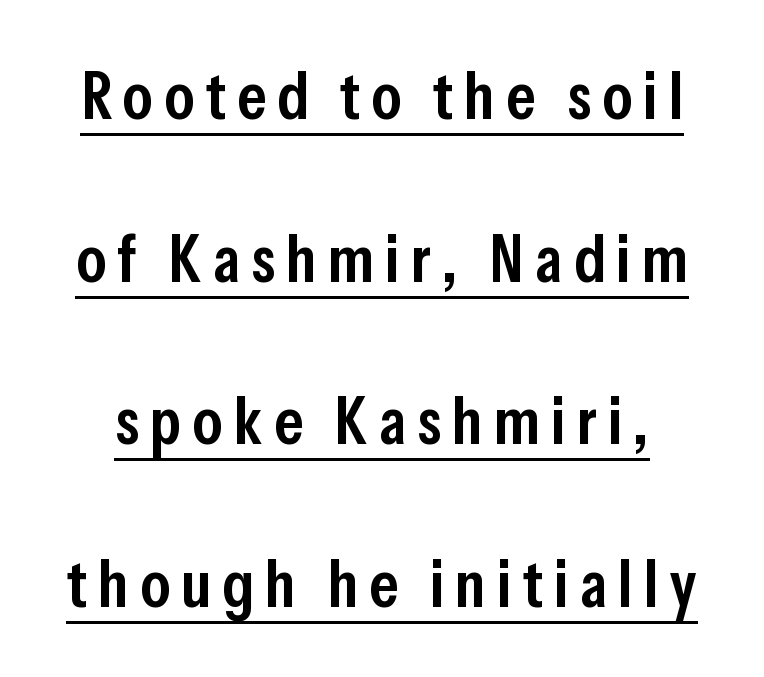
The image shows 68 px semibold, condensed sans-serif type, upright; set loose line spacing (2.39x), underlined; low stroke contrast and a medium x-height.
